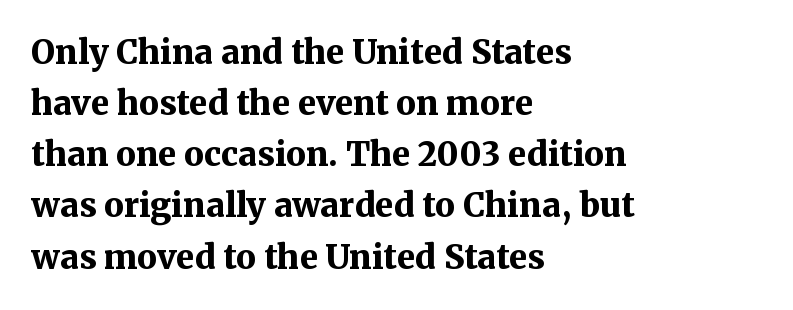
Q: Is the text bold? A: Yes.
Q: Is the text italic (slanted)? A: No, it is upright.
Q: Is the typeface a serif or a sans-serif typeface? A: Serif.
Q: Is the text underlined? A: No.
Q: How is the paragraph aligned? A: Left-aligned.
Q: Is the spacing between letters normal or unusually wide? A: Normal.
Q: Is the spacing between lines tight, normal or loose? A: Normal.
Q: Width (condensed, normal, or wide)? A: Normal.
Q: Stroke contrast? A: Medium.
Q: x-height? A: Medium.
Q: Monospaced? A: No.
